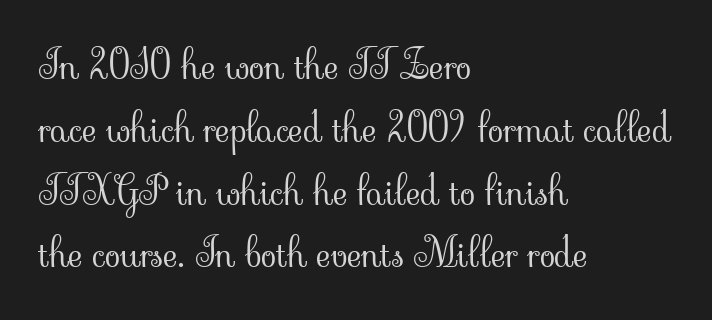
The image shows 40 px light serif type, upright; set left-aligned, normal line spacing (1.57x), normal letter spacing, not underlined; low stroke contrast and a small x-height.
